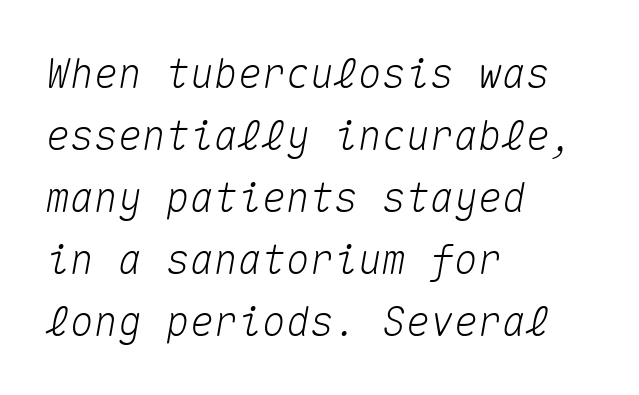
Is the block centered? No — it sits flush against the left margin. Every character sits at an angle, as italics do. Vertical spacing — default. Each letter, wide or thin by design, is forced into the same width here. The foot of each line stays bare and open.
